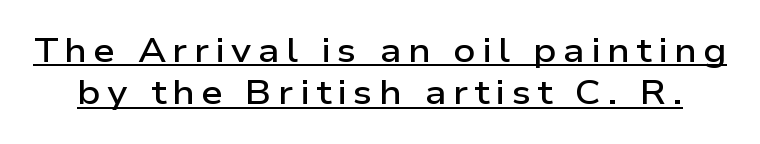
{"serif": "no", "italic": "no", "bold": "semi", "weight": "semibold", "width": "wide", "stroke_contrast": "low", "x_height": "medium", "monospaced": "no", "underline": "yes", "line_spacing": "normal", "line_spacing_ratio": 1.25, "glyph_px": 34}
